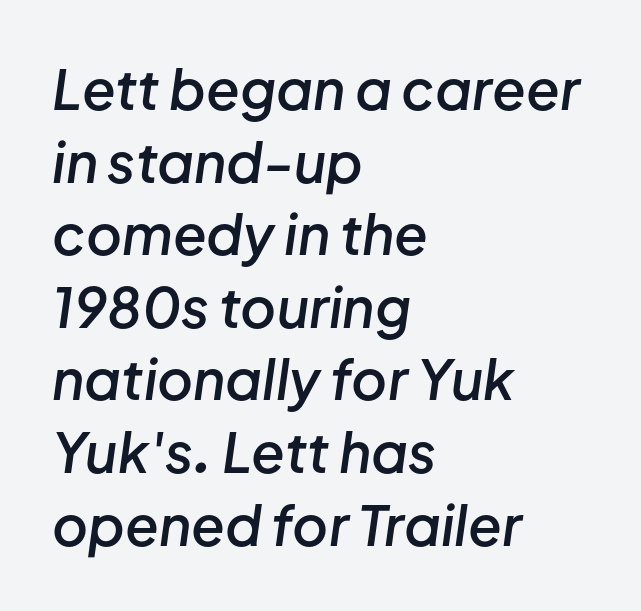
Q: Is the text bold? A: Semi-bold.
Q: Is the text italic (slanted)? A: Yes, it leans right by about 8 degrees.
Q: Is the text underlined? A: No.
Q: How is the paragraph aligned? A: Left-aligned.
Q: Is the spacing between letters normal or unusually wide? A: Normal.
Q: Is the spacing between lines tight, normal or loose? A: Normal.
Q: Width (condensed, normal, or wide)? A: Normal.
Q: Stroke contrast? A: Low.
Q: x-height? A: Medium.
Q: Monospaced? A: No.
